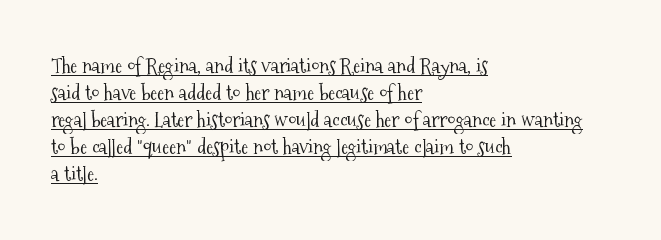
{"italic": "no", "bold": "no", "underline": "yes", "align": "left", "line_spacing": "normal", "line_spacing_ratio": 1.28, "letter_spacing": "normal", "letter_spacing_em": 0.0, "glyph_px": 21}
